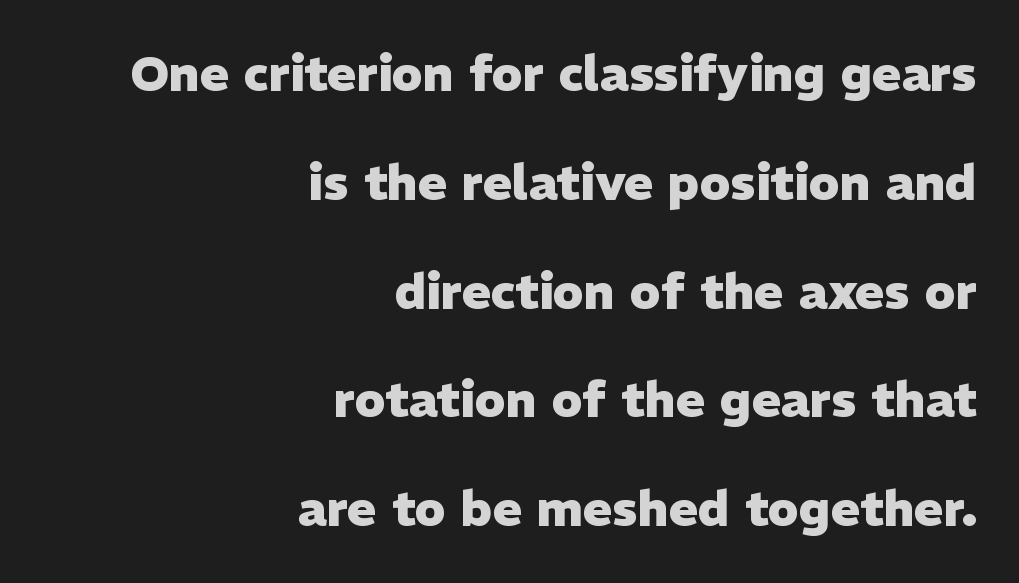
Q: Is the text bold? A: Yes.
Q: Is the text italic (slanted)? A: No, it is upright.
Q: Is the typeface a serif or a sans-serif typeface? A: Sans-serif.
Q: Is the text underlined? A: No.
Q: How is the paragraph aligned? A: Right-aligned.
Q: Is the spacing between letters normal or unusually wide? A: Normal.
Q: Is the spacing between lines tight, normal or loose? A: Loose.
Q: Width (condensed, normal, or wide)? A: Normal.
Q: Stroke contrast? A: Low.
Q: x-height? A: Medium.
Q: Monospaced? A: No.
